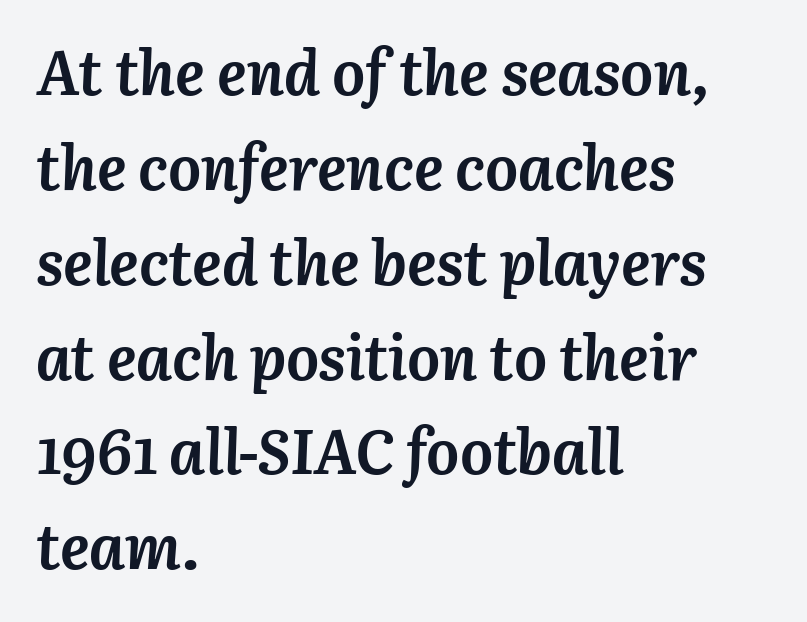
{"italic": "yes", "lean": "right", "slant_degrees": 3, "bold": "yes", "weight": "semibold", "width": "normal", "stroke_contrast": "medium", "x_height": "medium", "monospaced": "no", "underline": "no", "align": "left", "line_spacing": "normal", "line_spacing_ratio": 1.53, "letter_spacing": "normal", "letter_spacing_em": 0.0, "glyph_px": 62}
